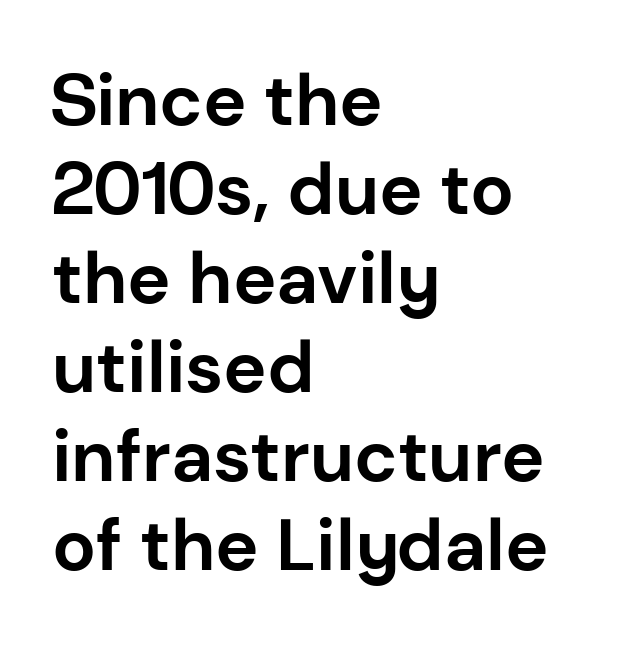
{"serif": "no", "italic": "no", "bold": "yes", "weight": "bold", "width": "normal", "stroke_contrast": "low", "x_height": "medium", "monospaced": "no", "underline": "no", "align": "left", "line_spacing_ratio": 1.22, "letter_spacing": "normal", "letter_spacing_em": 0.0, "glyph_px": 73}
